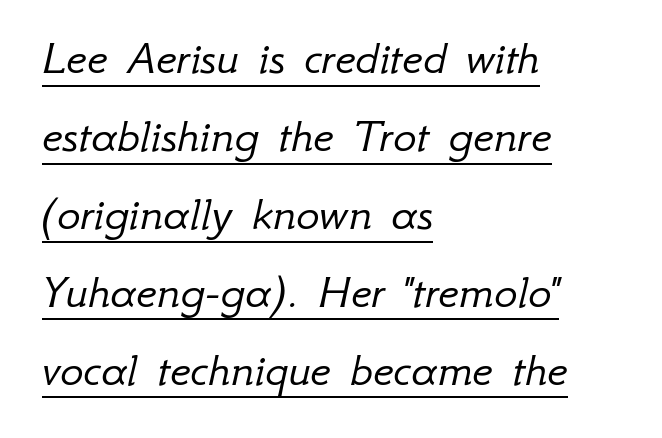
These lines were composed using italics. Stems and bowls with no extra thickness — not bold. A normal amount of white space separates one row of letters from the next. The rendering anchors every line to the left-hand side. Nobody touched the tracking dial on this one.
